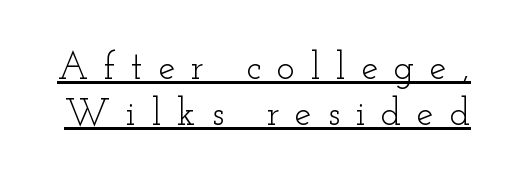
The image shows 38 px light, wide serif type, upright; set line spacing 1.2x, unusually wide letter spacing (+0.41 em), underlined; low stroke contrast and a small x-height.
